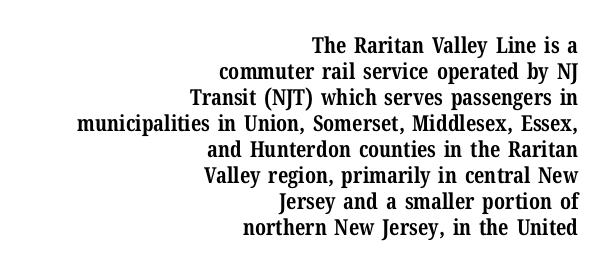
Q: Is the text bold? A: Yes.
Q: Is the text italic (slanted)? A: No, it is upright.
Q: Is the text underlined? A: No.
Q: How is the paragraph aligned? A: Right-aligned.
Q: Is the spacing between letters normal or unusually wide? A: Normal.
